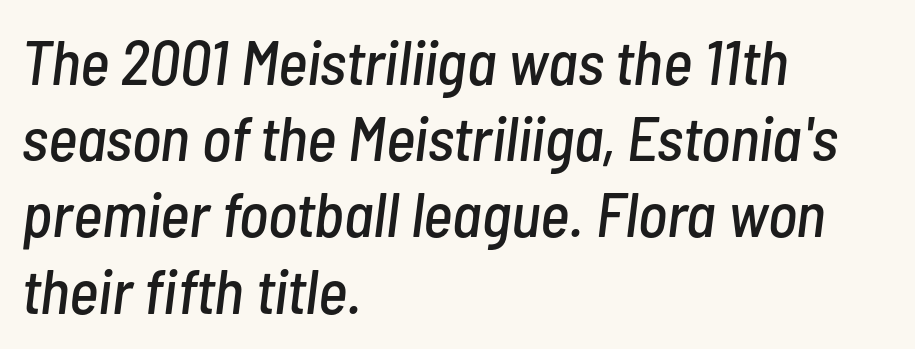
Does extra space separate the letters? No, they use regular spacing. Check the space under the baseline: it is left empty. Looks like regular typesetting: each glyph gets only the width it needs. If you drew a line through each stem, it would be angled. Horizontally, the lines are justified to the leading edge only.
